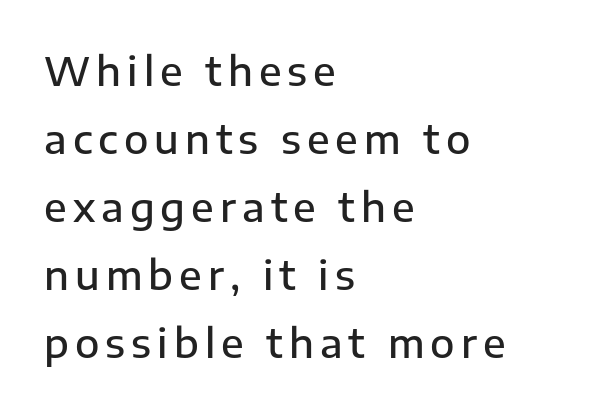
Q: Is the text bold? A: Semi-bold.
Q: Is the text italic (slanted)? A: No, it is upright.
Q: Is the typeface a serif or a sans-serif typeface? A: Sans-serif.
Q: Is the text underlined? A: No.
Q: How is the paragraph aligned? A: Left-aligned.
Q: Is the spacing between lines tight, normal or loose? A: Normal.
Q: Width (condensed, normal, or wide)? A: Normal.
Q: Stroke contrast? A: Low.
Q: x-height? A: Medium.
Q: Monospaced? A: No.
